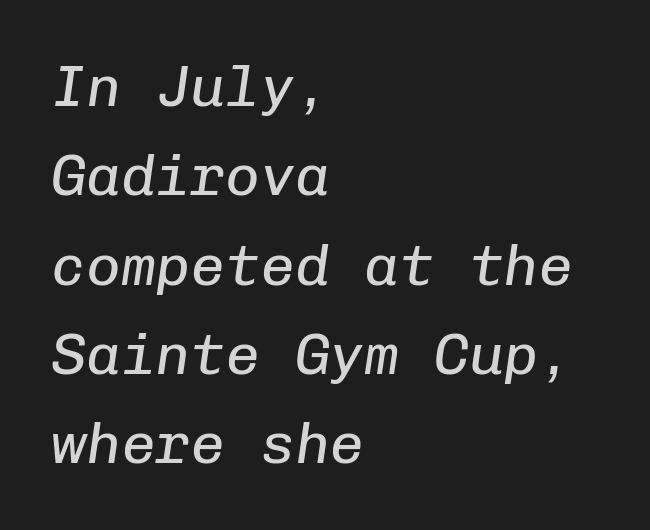
Q: Is the text bold? A: No.
Q: Is the text italic (slanted)? A: Yes, it leans right by about 8 degrees.
Q: Is the text underlined? A: No.
Q: How is the paragraph aligned? A: Left-aligned.
Q: Is the spacing between letters normal or unusually wide? A: Normal.
Q: Is the spacing between lines tight, normal or loose? A: Normal.
Q: Width (condensed, normal, or wide)? A: Normal.
Q: Stroke contrast? A: Low.
Q: x-height? A: Medium.
Q: Monospaced? A: Yes.
